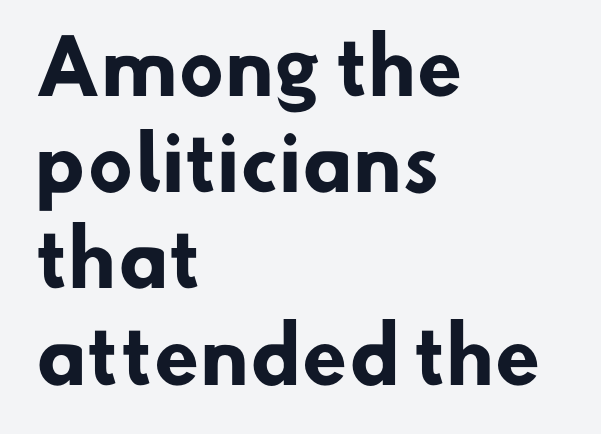
The image shows 74 px heavy sans-serif type; set left-aligned, normal line spacing (1.3x), normal letter spacing, not underlined; low stroke contrast and a small x-height.
